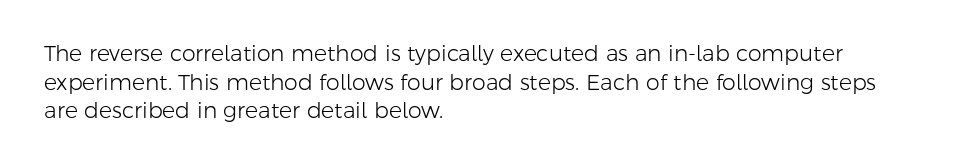
Check the space under the baseline: it is left empty. Characters follow at the spacing the type designer built in. These glyphs show unthickened strokes, regular width or finer. This is the regular roman posture of the typeface. A typesetter would call this leading conventional body-copy spacing. The compositor pushed each line to the left boundary.
